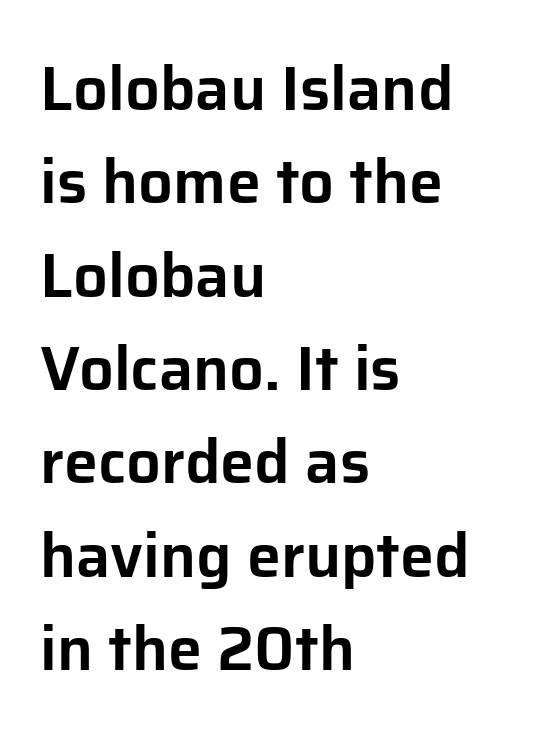
These lines keep a tight, regular rhythm from letter to letter. Does the leading feel generous? No, just average. Observe the absence of serifs on each vertical stroke in this sample. Every row of glyphs begins at an identical x-position on the left. Proportional: the letters do not fall into vertical columns.
